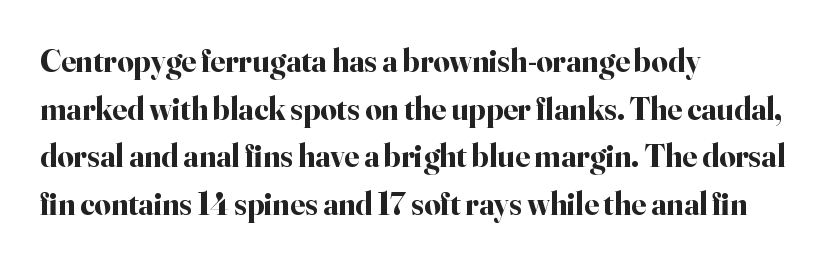
The face used here is seriffed, in the tradition of book romans. Horizontal alignment here is leftward, the default for most running prose. Students, note that the glyphs here touch the page at normal intervals. This block has exactly the height ordinary leading produces.
